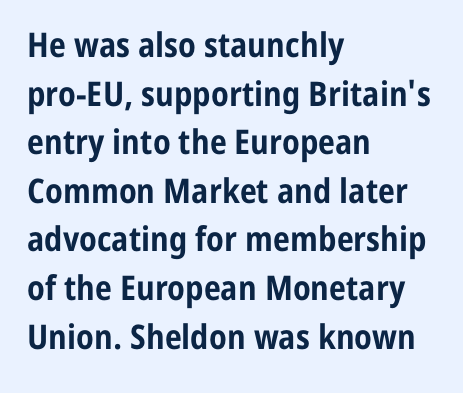
The type family on display is of the sans-serif kind. All the whitespace from short lines collects on the right. Set as a true bold cut, around the 700 mark. The passage shown is typed in a proportional face where columns would drift.
